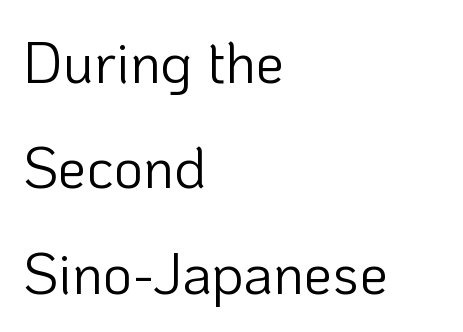
{"serif": "no", "italic": "no", "bold": "no", "weight": "light", "width": "normal", "stroke_contrast": "low", "x_height": "medium", "monospaced": "no", "underline": "no", "align": "left", "line_spacing_ratio": 1.85, "letter_spacing": "normal", "letter_spacing_em": 0.0, "glyph_px": 57}
